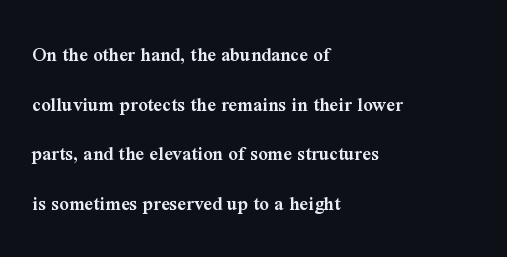
Q: Is the text bold? A: Semi-bold.
Q: Is the text italic (slanted)? A: No, it is upright.
Q: Is the text underlined? A: No.
Q: How is the paragraph aligned? A: Left-aligned.
Q: Is the spacing between letters normal or unusually wide? A: Normal.
Q: Is the spacing between lines tight, normal or loose? A: Loose.
